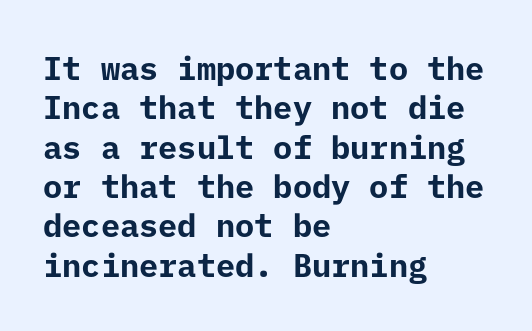
Short note: letters normally spaced. Each letter's strokes conclude bluntly, with no projecting serifs. Casual observation: everything's shoved over to the left. Italic: no, the glyphs are upright roman. Clear beneath every line of the passage. Heavy, bold letterforms.
